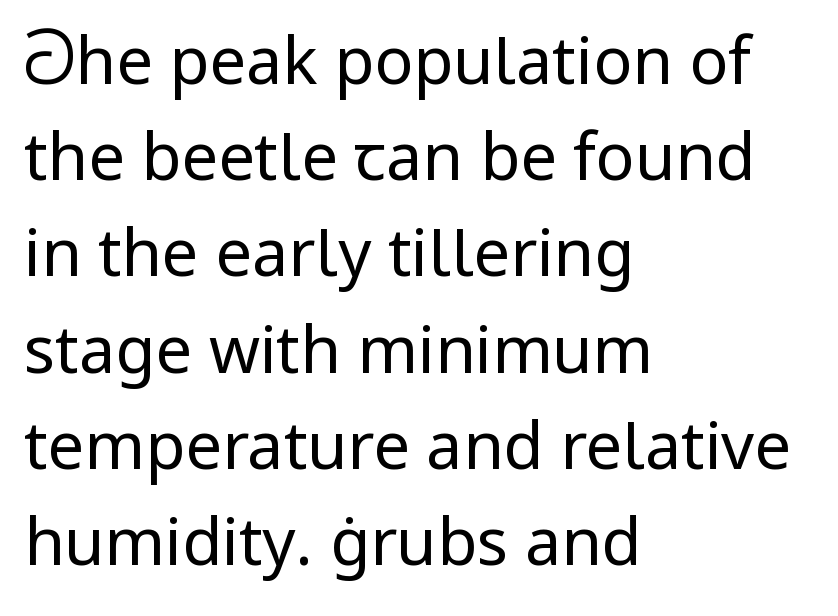
{"serif": "no", "italic": "no", "bold": "no", "weight": "regular", "width": "normal", "stroke_contrast": "low", "x_height": "medium", "monospaced": "no", "underline": "no", "align": "left", "line_spacing": "normal", "line_spacing_ratio": 1.48, "letter_spacing": "normal", "letter_spacing_em": 0.0, "glyph_px": 65}
